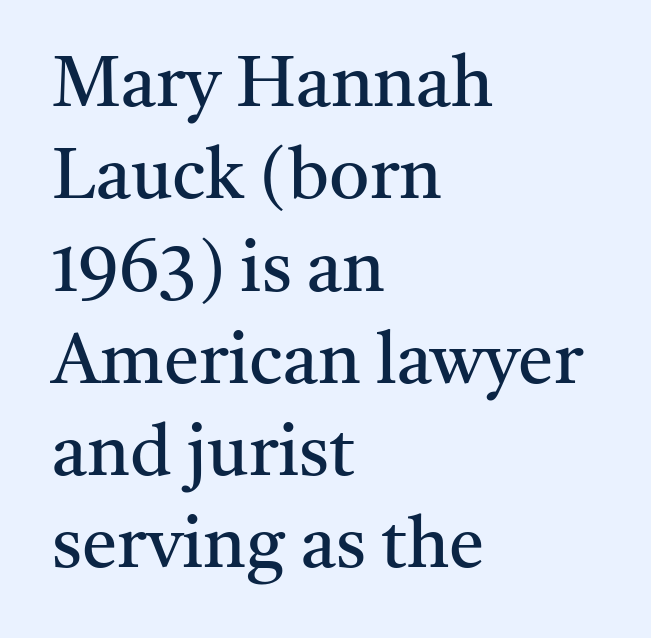
The image shows 71 px regular-weight serif type, upright; set left-aligned, normal line spacing (1.3x), normal letter spacing, not underlined; medium stroke contrast and a medium x-height.
